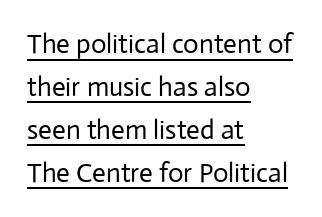
{"italic": "no", "bold": "no", "underline": "yes", "align": "left", "line_spacing": "normal", "line_spacing_ratio": 1.59, "letter_spacing": "normal", "letter_spacing_em": 0.0, "glyph_px": 27}
